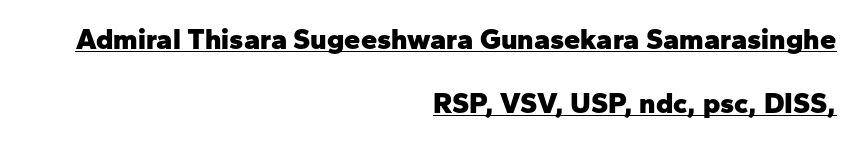
A typesetter would label this face a sans. Characters remain perfectly vertical along every line. Regarding leading, the lines here are spaced well apart. A continuous stroke trails under the words, as in a hyperlink. A typesetter would call this proportional, since set widths differ per character.
